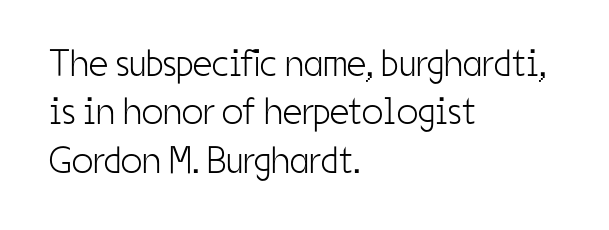
The image shows 38 px light, condensed sans-serif type, upright; set left-aligned, normal line spacing (1.27x), normal letter spacing, not underlined; low stroke contrast and a medium x-height.
